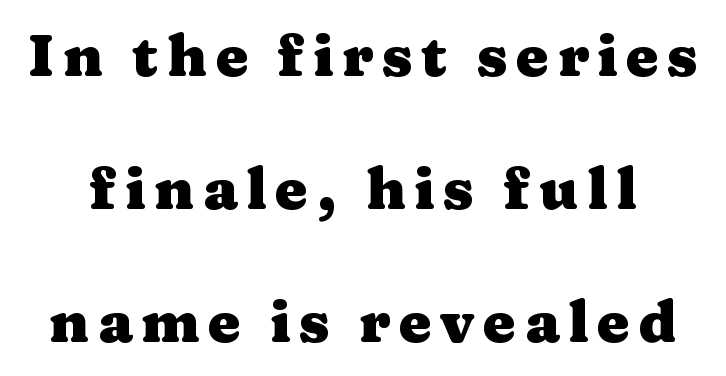
{"serif": "yes", "italic": "no", "bold": "yes", "weight": "heavy", "width": "wide", "stroke_contrast": "medium", "x_height": "medium", "monospaced": "no", "underline": "no", "line_spacing": "loose", "line_spacing_ratio": 2.29, "glyph_px": 58}
